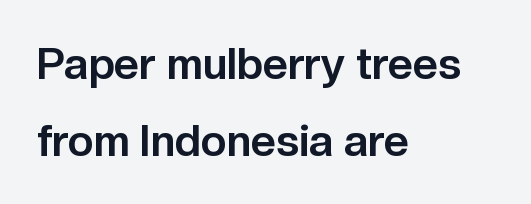
The image shows 44 px bold sans-serif type, upright; set left-aligned, line spacing 1.74x, normal letter spacing, not underlined; low stroke contrast and a medium x-height.
